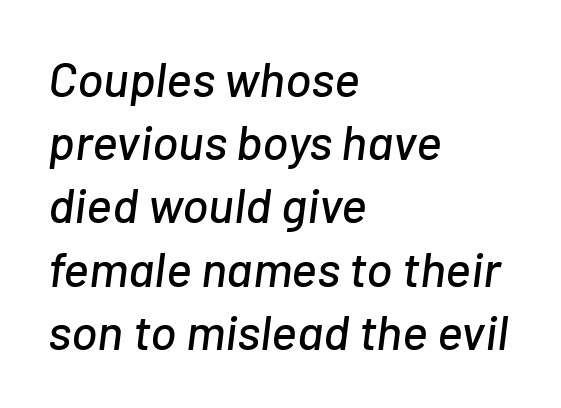
{"italic": "yes", "lean": "right", "slant_degrees": 7, "width": "normal", "stroke_contrast": "low", "x_height": "medium", "monospaced": "no", "underline": "no", "align": "left", "line_spacing": "normal", "line_spacing_ratio": 1.29, "letter_spacing": "normal", "letter_spacing_em": 0.0, "glyph_px": 49}
